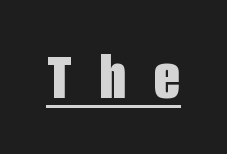
{"serif": "no", "italic": "no", "bold": "yes", "weight": "bold", "width": "condensed", "stroke_contrast": "low", "x_height": "large", "monospaced": "no", "underline": "yes", "letter_spacing": "wide", "letter_spacing_em": 0.41, "glyph_px": 69}
